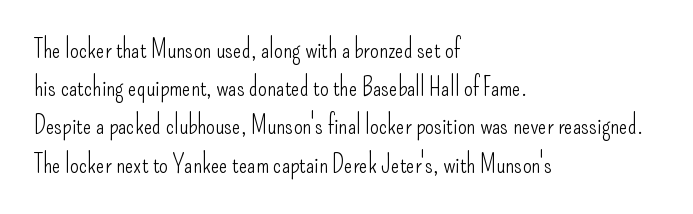
{"italic": "no", "bold": "no", "underline": "no", "align": "left", "line_spacing": "normal", "line_spacing_ratio": 1.53, "letter_spacing": "normal", "letter_spacing_em": 0.0, "glyph_px": 25}
